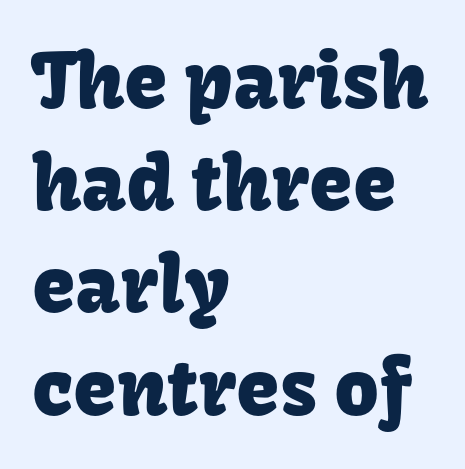
The image shows 78 px sans-serif type, upright; set left-aligned, normal line spacing (1.31x), normal letter spacing, not underlined; low stroke contrast and a medium x-height.
